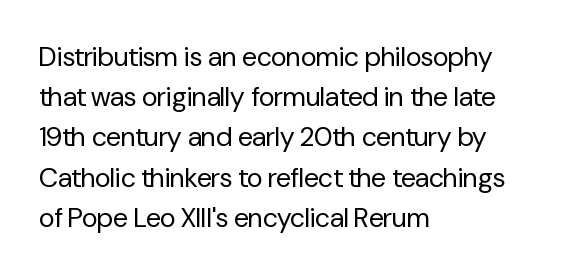
The paragraph shown leans on its left margin. Has an underline been added? It has not. The font's upright variant was chosen for this text. The cut favours lightness, reaching ordinary text weight at its darkest.
